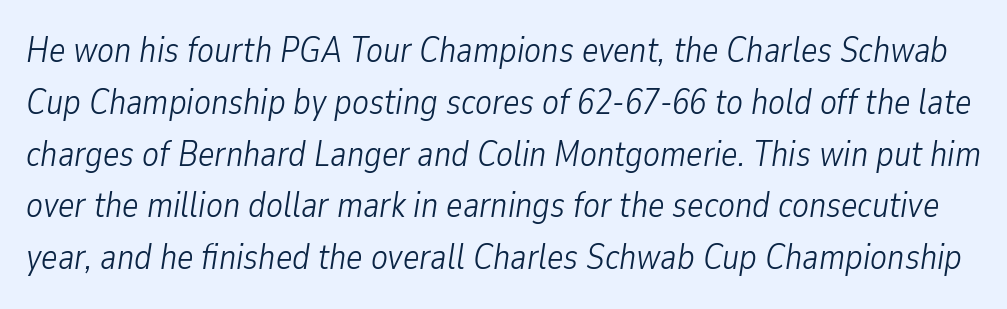
Successive baselines arrive at the customary interval. Stroke mass is kept to a normal reading level or below. The area under the type is left untouched. Each letter keeps its own natural width here, so spacing adapts to shape.
